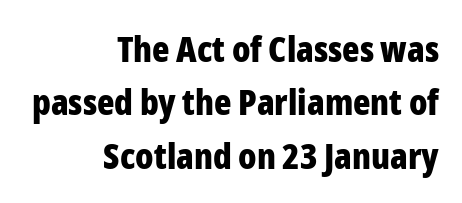
Q: Is the text bold? A: Yes.
Q: Is the text italic (slanted)? A: No, it is upright.
Q: Is the typeface a serif or a sans-serif typeface? A: Sans-serif.
Q: Is the text underlined? A: No.
Q: How is the paragraph aligned? A: Right-aligned.
Q: Is the spacing between letters normal or unusually wide? A: Normal.
Q: Is the spacing between lines tight, normal or loose? A: Normal.
Q: Width (condensed, normal, or wide)? A: Condensed.
Q: Stroke contrast? A: Low.
Q: x-height? A: Medium.
Q: Monospaced? A: No.
